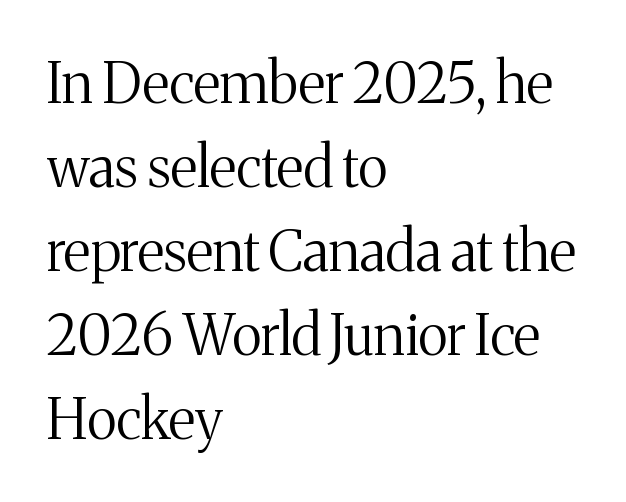
The axis of the letterforms is exactly vertical. The rows are spaced the way most documents space them. Decoration check: the copy has no underline. The designer went with a serif here, giving each stem small feet. Look at the tracking — it's just the regular setting, nothing added.
